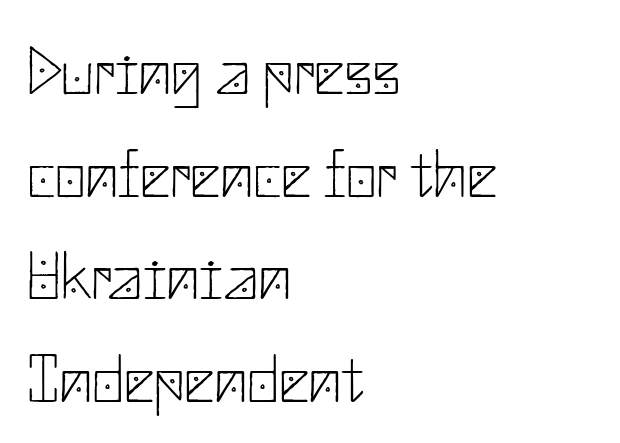
{"serif": "no", "italic": "no", "bold": "no", "weight": "thin", "width": "normal", "stroke_contrast": "low", "x_height": "small", "underline": "no", "align": "left", "line_spacing": "normal", "line_spacing_ratio": 1.53, "letter_spacing": "normal", "letter_spacing_em": 0.0, "glyph_px": 67}
